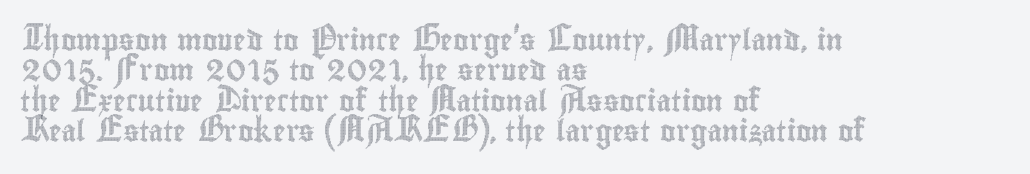
A bare baseline throughout the passage. This rendering uses left alignment, leaving the right contour irregular. Vertical strokes here are truly vertical. Glyph-to-glyph distance matches everyday printed text. If you measured baseline to baseline, you'd find a middling distance.
